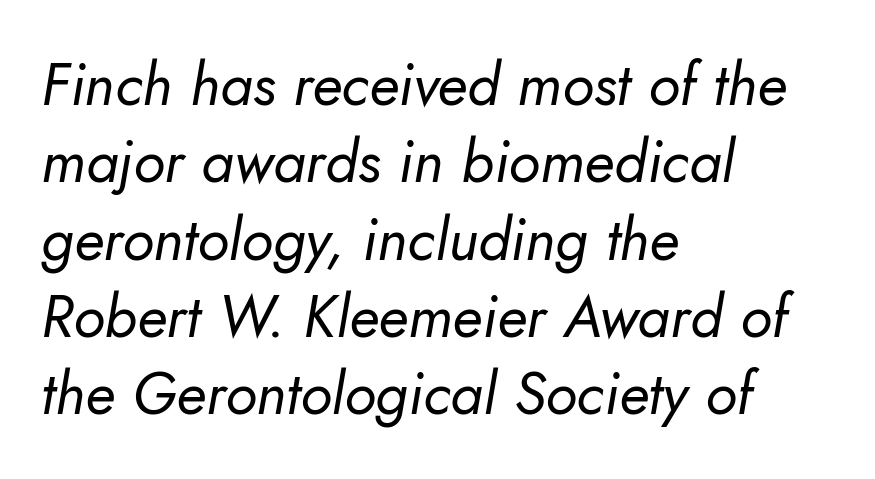
Q: Is the text bold? A: No.
Q: Is the text italic (slanted)? A: Yes, it leans right by about 10 degrees.
Q: Is the text underlined? A: No.
Q: How is the paragraph aligned? A: Left-aligned.
Q: Is the spacing between letters normal or unusually wide? A: Normal.
Q: Is the spacing between lines tight, normal or loose? A: Normal.
Q: Width (condensed, normal, or wide)? A: Normal.
Q: Stroke contrast? A: Low.
Q: x-height? A: Small.
Q: Monospaced? A: No.
